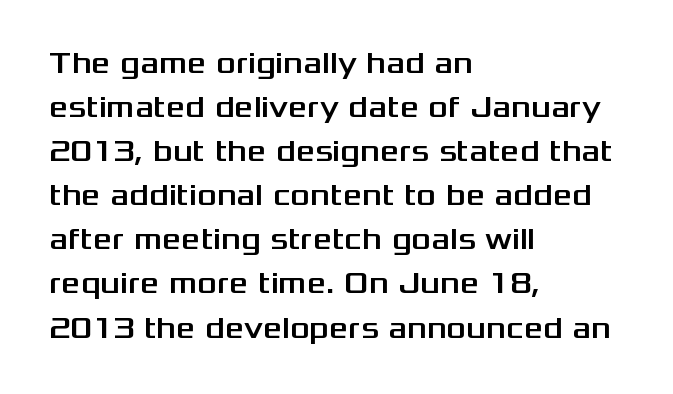
The image shows 30 px wide sans-serif type, upright; set left-aligned, normal line spacing (1.47x), normal letter spacing, not underlined; medium stroke contrast and a medium x-height.
